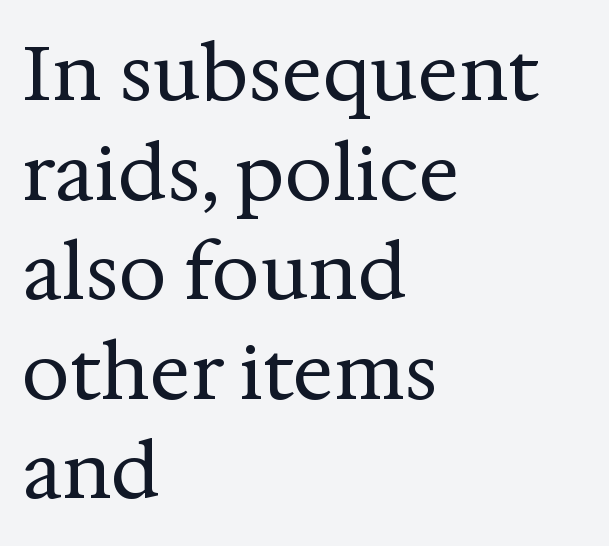
Q: Is the text bold? A: No.
Q: Is the text italic (slanted)? A: No, it is upright.
Q: Is the typeface a serif or a sans-serif typeface? A: Serif.
Q: Is the text underlined? A: No.
Q: How is the paragraph aligned? A: Left-aligned.
Q: Is the spacing between letters normal or unusually wide? A: Normal.
Q: Is the spacing between lines tight, normal or loose? A: Normal.
Q: Width (condensed, normal, or wide)? A: Normal.
Q: Stroke contrast? A: Medium.
Q: x-height? A: Medium.
Q: Monospaced? A: No.
